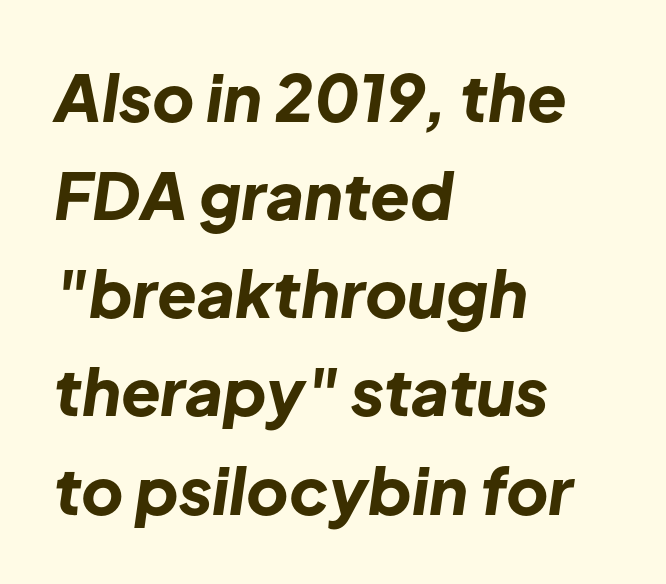
The vertical gap from one line to the next is medium. Each row of text sits above clean, open space. Spacing verdict: proportional, widths tailored to each character. Does extra space separate the letters? No, they use regular spacing.
